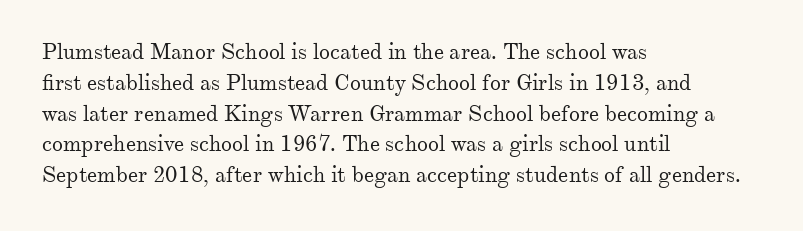
The image shows 22 px text type, upright; set left-aligned, normal line spacing (1.4x), normal letter spacing, not underlined.
